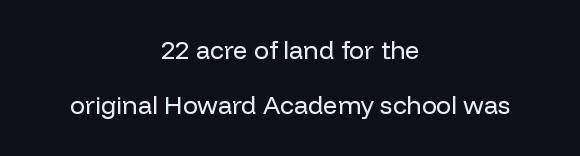
Q: Is the text bold? A: No.
Q: Is the text italic (slanted)? A: No, it is upright.
Q: Is the text underlined? A: No.
Q: How is the paragraph aligned? A: Centered.
Q: Is the spacing between letters normal or unusually wide? A: Normal.
Q: Is the spacing between lines tight, normal or loose? A: Loose.
